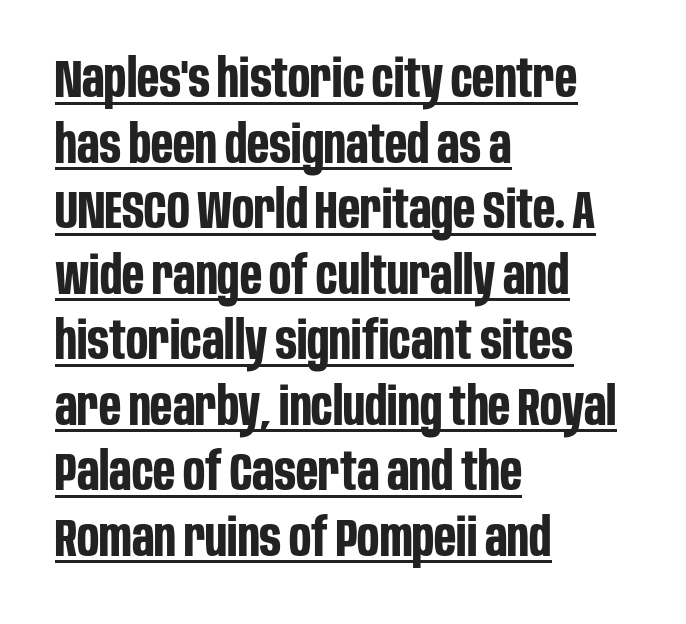
{"serif": "no", "italic": "no", "bold": "yes", "weight": "bold", "width": "condensed", "stroke_contrast": "low", "x_height": "large", "monospaced": "no", "underline": "yes", "align": "left", "line_spacing": "normal", "line_spacing_ratio": 1.26, "letter_spacing": "normal", "letter_spacing_em": 0.0, "glyph_px": 52}
